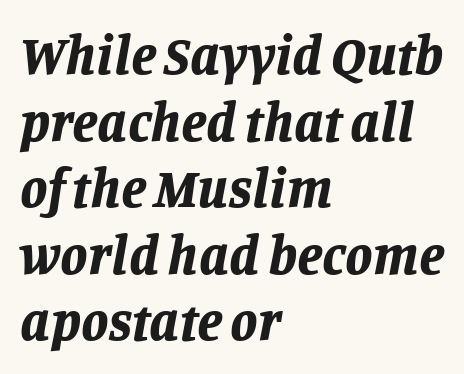
Q: Is the text bold? A: Yes.
Q: Is the text italic (slanted)? A: Yes, it leans right by about 11 degrees.
Q: Is the text underlined? A: No.
Q: How is the paragraph aligned? A: Left-aligned.
Q: Is the spacing between letters normal or unusually wide? A: Normal.
Q: Width (condensed, normal, or wide)? A: Normal.
Q: Stroke contrast? A: Low.
Q: x-height? A: Large.
Q: Monospaced? A: No.
